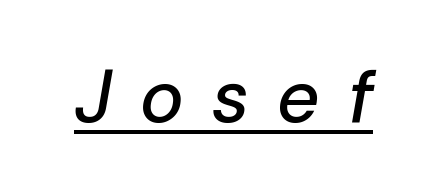
{"italic": "yes", "lean": "right", "slant_degrees": 10, "width": "normal", "stroke_contrast": "low", "x_height": "medium", "monospaced": "no", "underline": "yes", "letter_spacing": "wide", "letter_spacing_em": 0.41, "glyph_px": 74}
